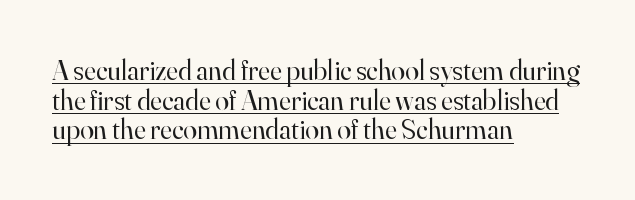
{"serif": "yes", "italic": "no", "bold": "no", "weight": "regular", "width": "normal", "stroke_contrast": "high", "x_height": "small", "monospaced": "no", "underline": "yes", "align": "left", "line_spacing": "tight", "line_spacing_ratio": 1.06, "letter_spacing": "normal", "letter_spacing_em": 0.0, "glyph_px": 28}
